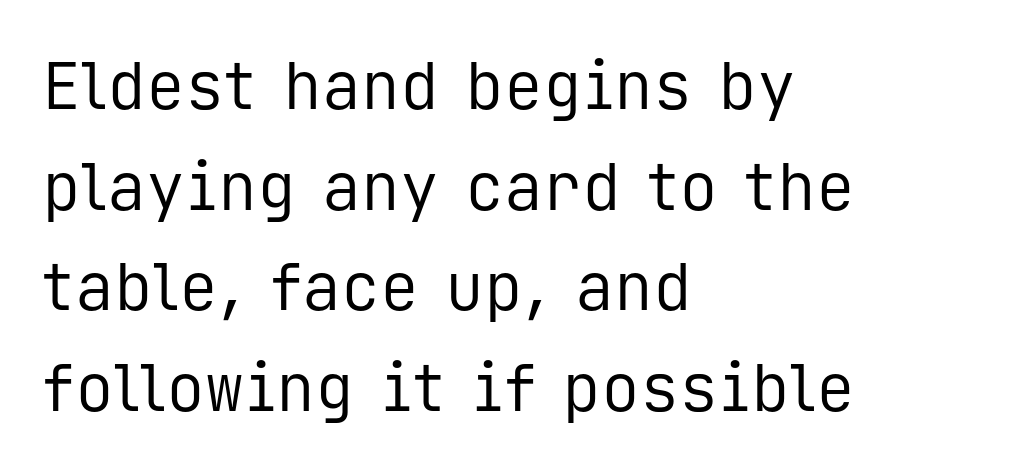
Q: Is the text bold? A: No.
Q: Is the text italic (slanted)? A: No, it is upright.
Q: Is the typeface a serif or a sans-serif typeface? A: Sans-serif.
Q: Is the text underlined? A: No.
Q: How is the paragraph aligned? A: Left-aligned.
Q: Is the spacing between letters normal or unusually wide? A: Normal.
Q: Is the spacing between lines tight, normal or loose? A: Normal.
Q: Width (condensed, normal, or wide)? A: Normal.
Q: Stroke contrast? A: Low.
Q: x-height? A: Medium.
Q: Monospaced? A: Yes.
